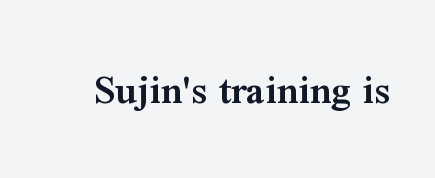
The letters are semibold — heavier than regular but short of a full bold. Serif or sans? Serif — the stroke terminals have little feet. The glyphs are unaccompanied by any horizontal stroke below them. Characters remain perfectly vertical along every line. The type is set solid horizontally, with unmodified tracking.
